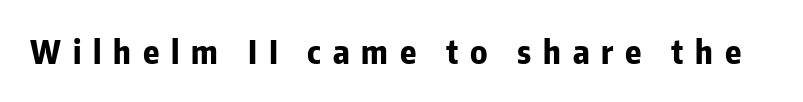
Q: Is the text bold? A: Yes.
Q: Is the text italic (slanted)? A: No, it is upright.
Q: Is the typeface a serif or a sans-serif typeface? A: Sans-serif.
Q: Is the text underlined? A: No.
Q: Is the spacing between letters normal or unusually wide? A: Unusually wide.
Q: Width (condensed, normal, or wide)? A: Condensed.
Q: Stroke contrast? A: Low.
Q: x-height? A: Medium.
Q: Monospaced? A: No.
